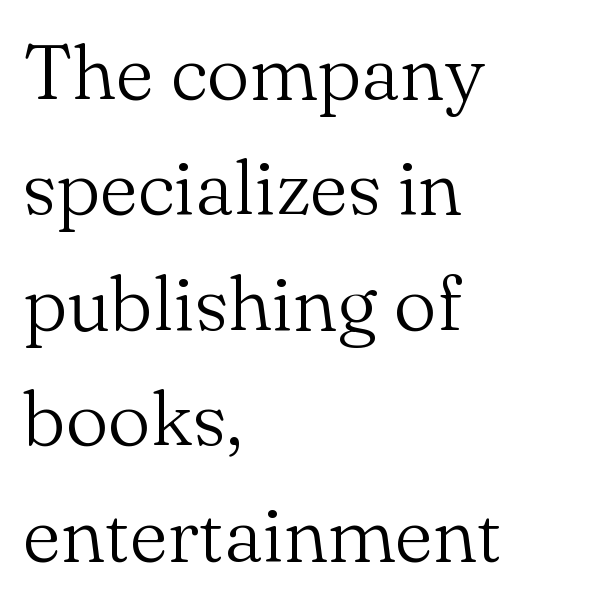
{"serif": "yes", "italic": "no", "bold": "no", "weight": "light", "width": "normal", "stroke_contrast": "medium", "x_height": "small", "monospaced": "no", "underline": "no", "align": "left", "line_spacing": "normal", "line_spacing_ratio": 1.5, "letter_spacing": "normal", "letter_spacing_em": 0.0, "glyph_px": 77}
